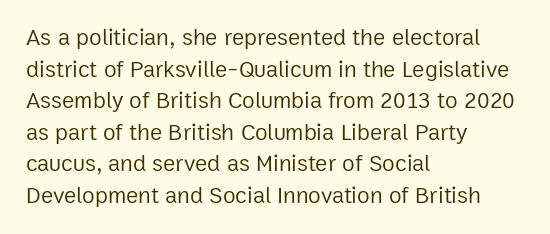
The strokes are not fattened; the text isn't bold. Beneath every word, the page is bare. Every row of glyphs begins at an identical x-position on the left. In terms of posture, this sample is upright.
